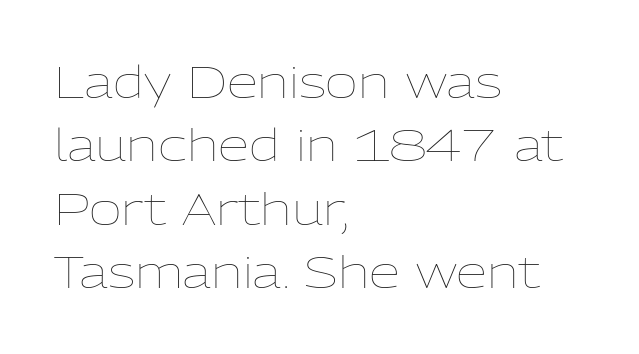
{"italic": "no", "bold": "no", "weight": "thin", "width": "normal", "stroke_contrast": "low", "x_height": "medium", "monospaced": "no", "underline": "no", "align": "left", "line_spacing": "normal", "line_spacing_ratio": 1.41, "letter_spacing": "normal", "letter_spacing_em": 0.0, "glyph_px": 45}
